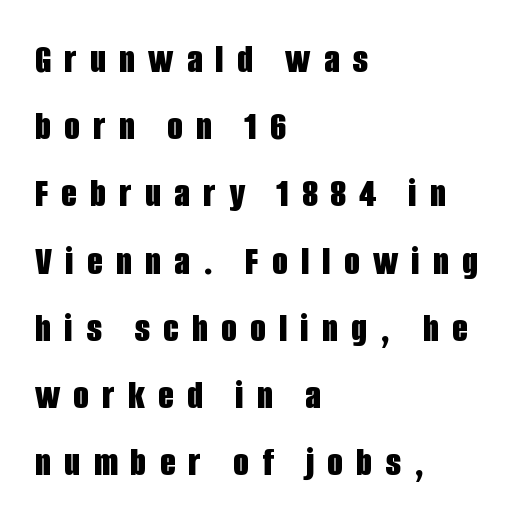
On the weight axis this lands at bold, roughly 700. The letters stand upright; this is a roman face. This sample keeps an unexceptional amount of space between lines. Observe the absence of serifs on each vertical stroke in this sample. The paragraph shown leans on its left margin.
